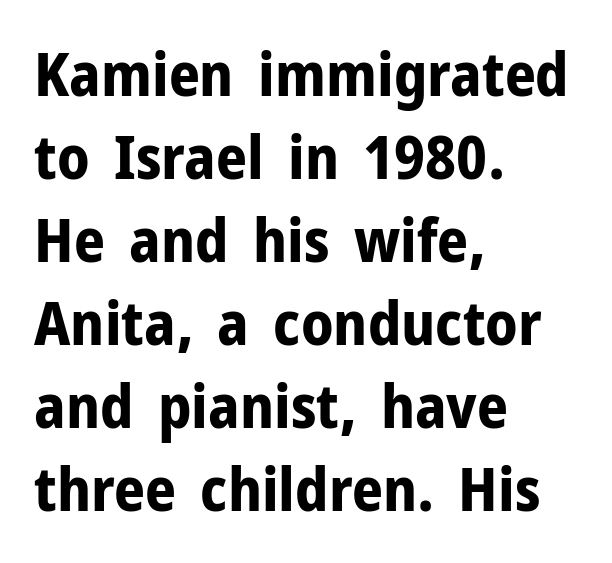
The image shows 61 px bold sans-serif type, upright; set left-aligned, normal line spacing (1.36x), normal letter spacing, not underlined; low stroke contrast and a medium x-height.
